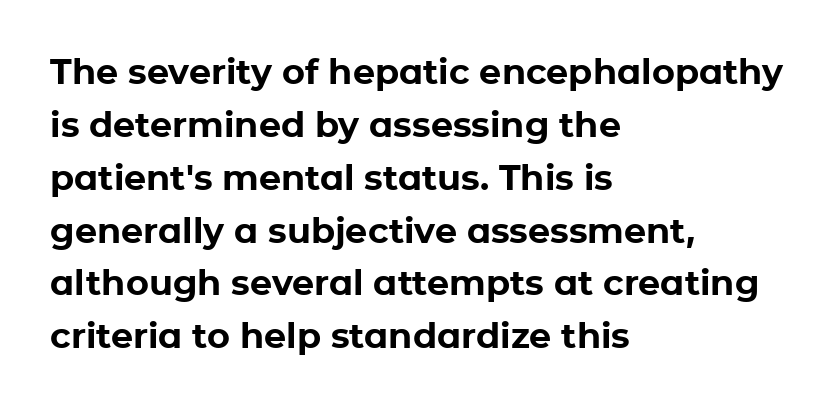
Ordinary non-slanted type is in use. The specimen omits any rule beneath the text block's lines. The typesetting leans heavy: a genuine bold. The letterforms sit shoulder to shoulder at normal distance. The face used here is proportionally spaced, like ordinary book or web type. In CSS terms this would be text-align: left.
